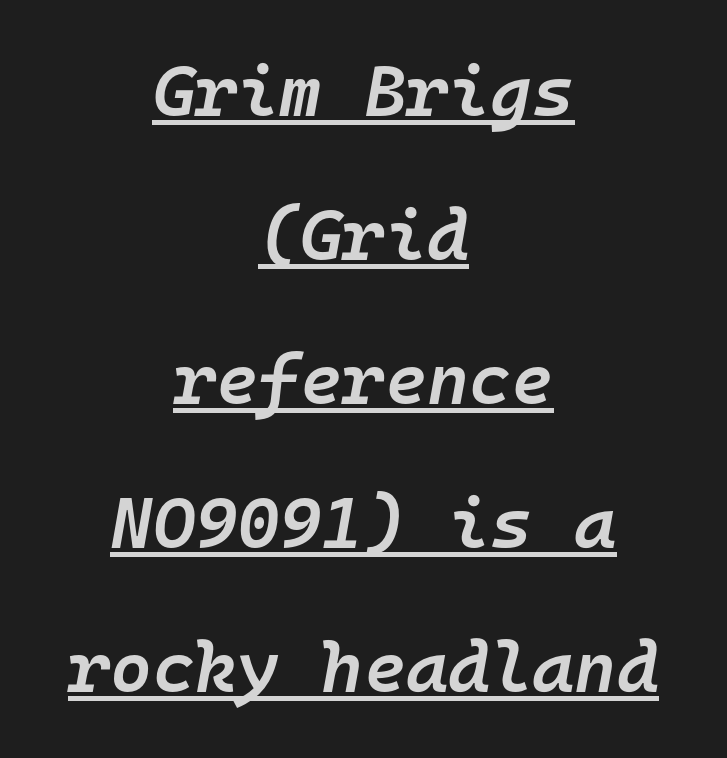
The image shows 72 px semibold type, italic (leaning right), monospaced; set centered, loose line spacing (2.0x), normal letter spacing, underlined; low stroke contrast and a medium x-height.
